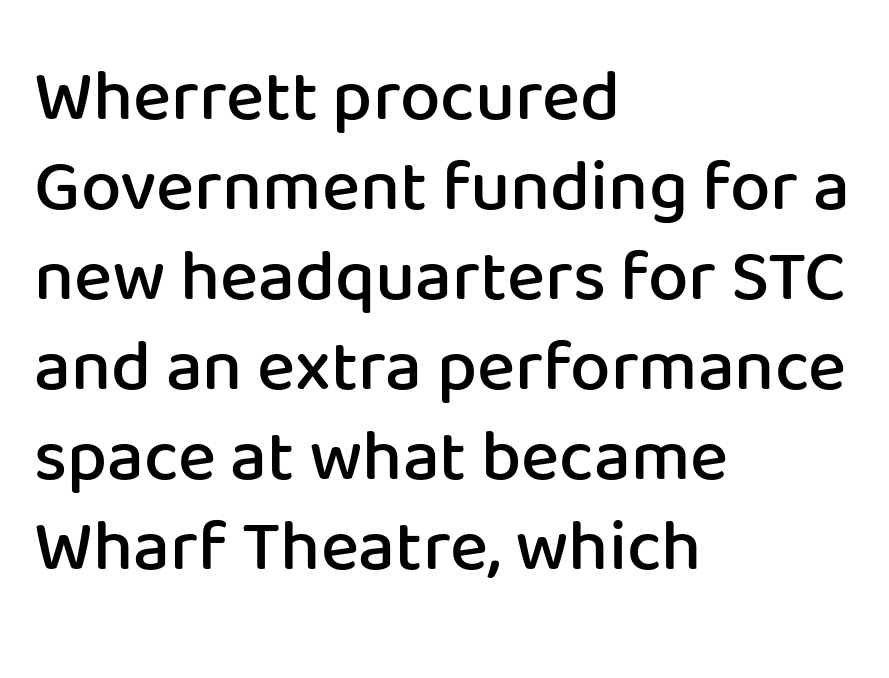
Q: Is the text bold? A: Semi-bold.
Q: Is the text italic (slanted)? A: No, it is upright.
Q: Is the typeface a serif or a sans-serif typeface? A: Sans-serif.
Q: Is the text underlined? A: No.
Q: How is the paragraph aligned? A: Left-aligned.
Q: Is the spacing between letters normal or unusually wide? A: Normal.
Q: Is the spacing between lines tight, normal or loose? A: Normal.
Q: Width (condensed, normal, or wide)? A: Normal.
Q: Stroke contrast? A: Low.
Q: x-height? A: Medium.
Q: Monospaced? A: No.
